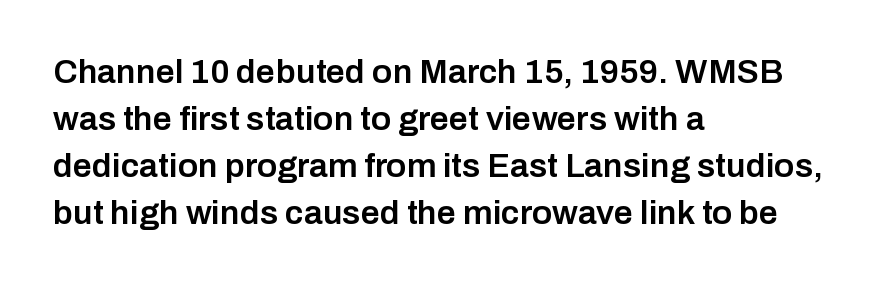
{"serif": "no", "italic": "no", "bold": "semi", "weight": "semibold", "width": "normal", "stroke_contrast": "low", "x_height": "medium", "monospaced": "no", "underline": "no", "align": "left", "line_spacing": "normal", "line_spacing_ratio": 1.38, "letter_spacing": "normal", "letter_spacing_em": 0.0, "glyph_px": 34}
